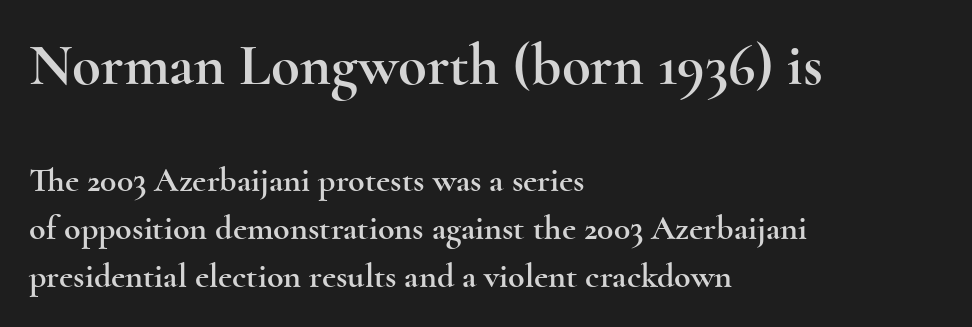
Q: Is the text italic (slanted)? A: No, it is upright.
Q: Is the typeface a serif or a sans-serif typeface? A: Serif.
Q: Is the text underlined? A: No.
Q: How is the paragraph aligned? A: Left-aligned.
Q: Is the spacing between letters normal or unusually wide? A: Normal.
Q: Is the spacing between lines tight, normal or loose? A: Normal.
Q: Which block of text is set in a larger size, the first (top) or the second (bottom)? A: The first (top) one.
Q: Width (condensed, normal, or wide)? A: Wide.
Q: x-height? A: Small.
Q: Monospaced? A: No.
